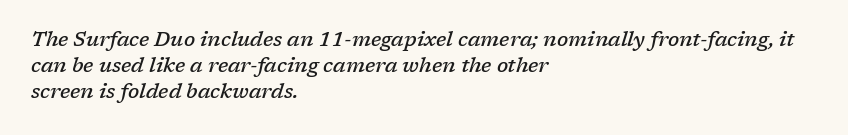
The whole block is typeset with a tilt. As a designer I'd log this as weight 600, semibold. Spacing between characters is what you'd get straight out of the box. Letters rest on an invisible, unmarked baseline.
